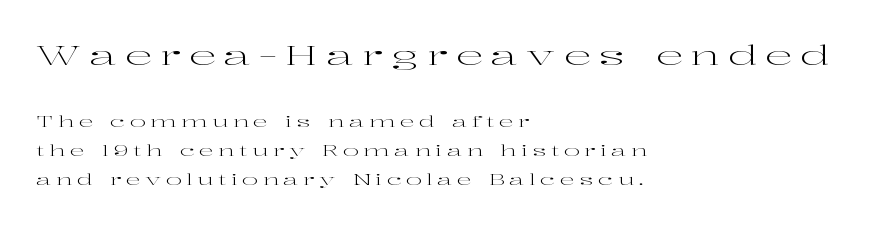
Scale decreases going downward across the two blocks. The paragraph shown leans on its left margin. These lines stand farther apart than default settings would place them. If you drew a line through each stem, it would be perfectly vertical. The tracking jumps out immediately: characters are airy and widely separated.
